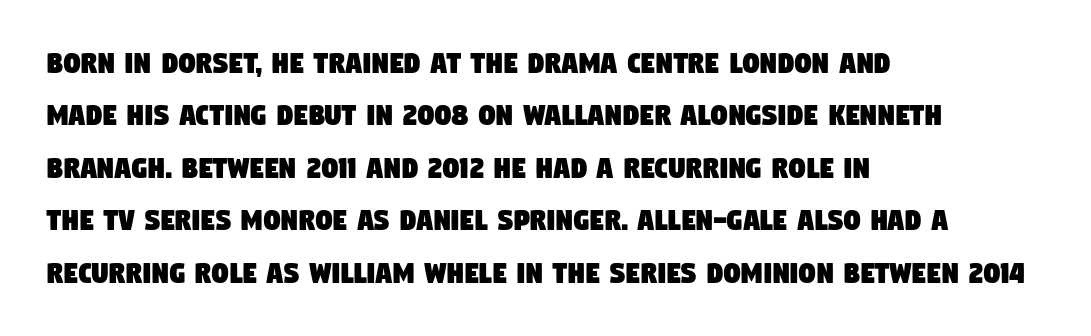
{"serif": "no", "width": "condensed", "stroke_contrast": "low", "x_height": "large", "monospaced": "no", "underline": "no", "align": "left", "line_spacing": "normal", "line_spacing_ratio": 1.59, "letter_spacing": "normal", "letter_spacing_em": 0.0, "glyph_px": 33}
